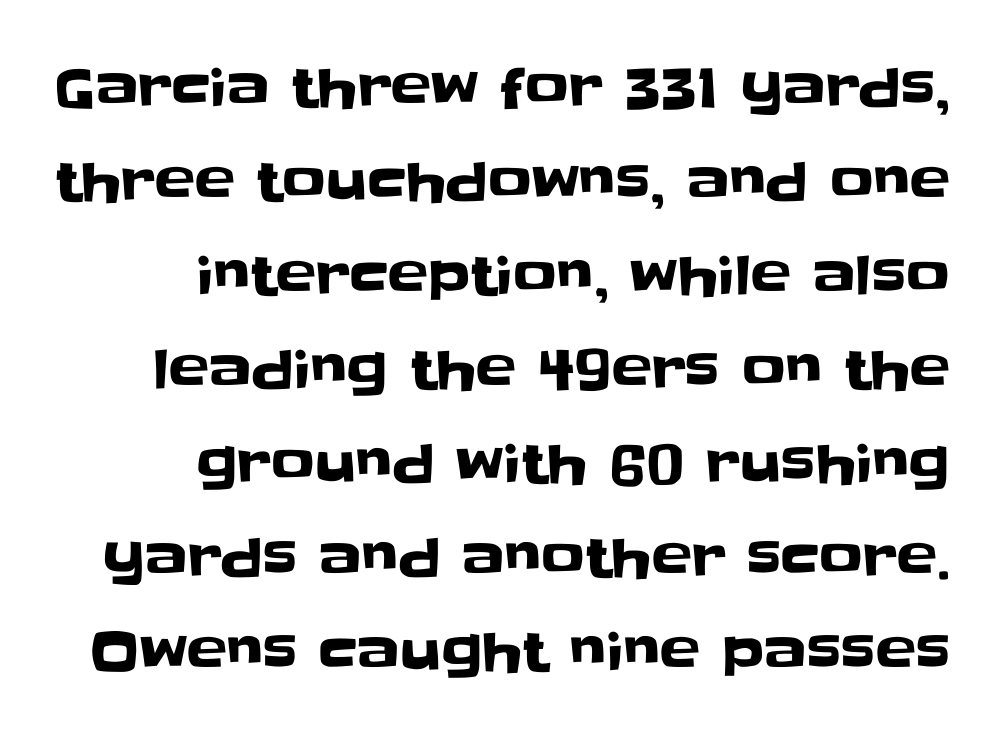
The image shows 54 px sans-serif type, upright; set right-aligned, line spacing 1.74x, normal letter spacing, not underlined; low stroke contrast and a large x-height.
